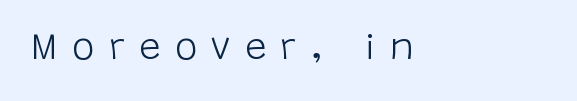
{"serif": "no", "italic": "no", "bold": "no", "weight": "light", "width": "normal", "stroke_contrast": "low", "x_height": "large", "monospaced": "no", "underline": "no", "align": "left", "letter_spacing": "wide", "letter_spacing_em": 0.38, "glyph_px": 38}
